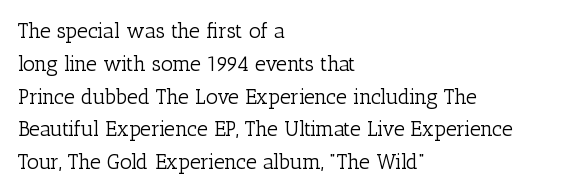
Upright lettering throughout. The rows are spaced the way most documents space them. These lines stack with their left ends in a neat column. The space beneath each line is pristine and unruled. This sample uses plain, unmodified letter spacing. Stem width sits at or under what a default text font uses.
